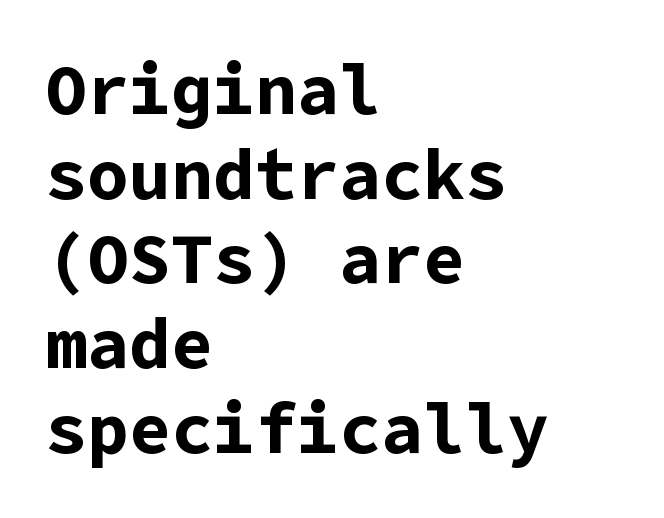
Honestly, there is no underline to notice here at all. Tall strokes in this sample are plumb rather than angled. Heavy, bold letterforms. One-word summary of the alignment: left. Tracking value appears to be zero — textbook default spacing.
